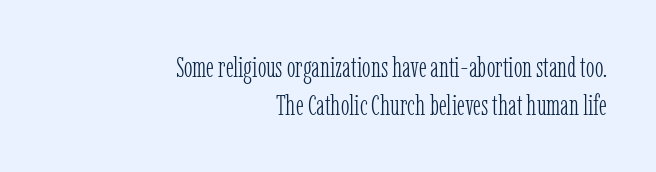
{"serif": "yes", "italic": "no", "bold": "no", "weight": "light", "width": "condensed", "stroke_contrast": "low", "x_height": "medium", "monospaced": "no", "underline": "no", "align": "right", "line_spacing": "normal", "line_spacing_ratio": 1.3, "letter_spacing": "normal", "letter_spacing_em": 0.0, "glyph_px": 29}
